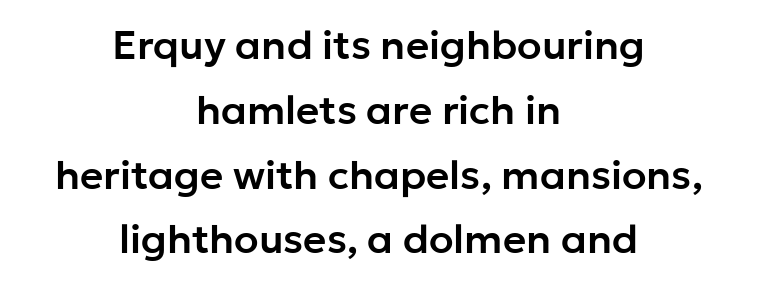
The image shows 40 px sans-serif type, upright; set centered, normal line spacing (1.62x), normal letter spacing, not underlined; low stroke contrast and a medium x-height.
